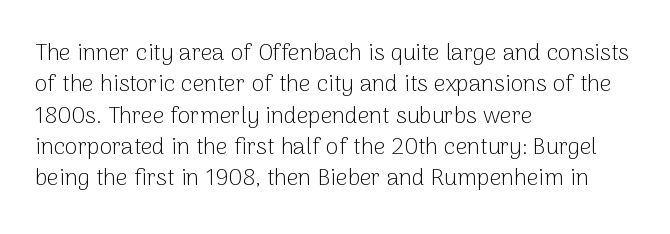
One glance says typical: line gaps are just what's usual. What stands out about the letter spacing? Nothing — it is the standard amount. This reads as an unemphasized weight, regular at the heaviest. The text block is weighted toward the left margin, trailing off unevenly rightward. Descender tails drop into unmarked territory. The specimen reads as upright at a glance.
